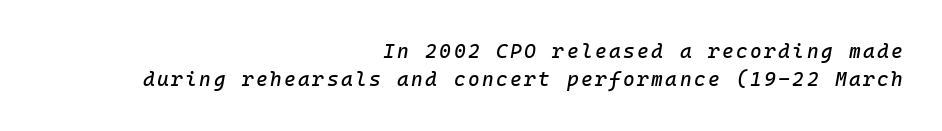
{"italic": "yes", "lean": "right", "slant_degrees": 10, "underline": "no", "align": "right", "line_spacing": "normal", "line_spacing_ratio": 1.41, "glyph_px": 20}
